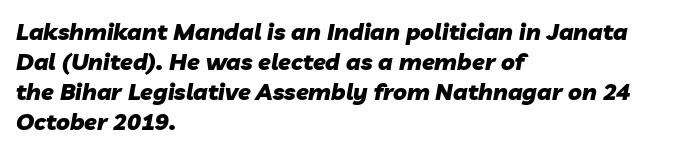
A typesetter would call this leading conventional body-copy spacing. In terms of letterspacing, this is plain default setting. The passage shown is emphatically bold. Descender tails drop into unmarked territory. It's the slanting kind of type. One-word summary of the alignment: left.
